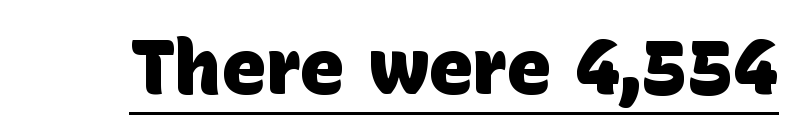
Each glyph is drawn with heavy, bold strokes. Tracking value appears to be zero — textbook default spacing. The typesetter has applied underlining to the passage shown. This sample uses a sans-serif face. Varying glyph widths throughout — classic text-font behaviour.
